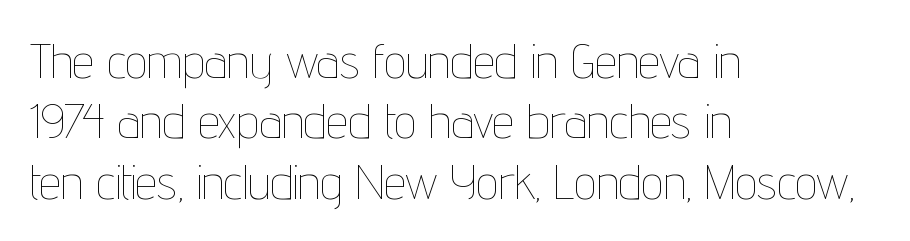
Q: Is the text bold? A: No.
Q: Is the text italic (slanted)? A: No, it is upright.
Q: Is the text underlined? A: No.
Q: How is the paragraph aligned? A: Left-aligned.
Q: Is the spacing between letters normal or unusually wide? A: Normal.
Q: Width (condensed, normal, or wide)? A: Condensed.
Q: Stroke contrast? A: Low.
Q: x-height? A: Medium.
Q: Monospaced? A: No.
